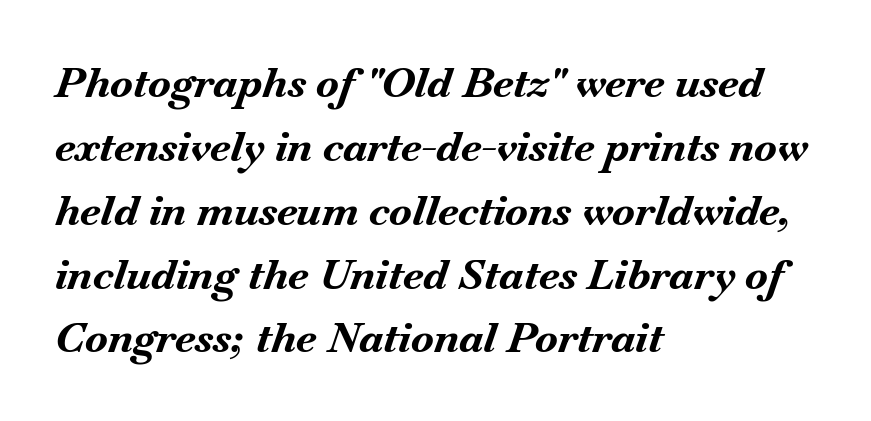
{"italic": "yes", "lean": "right", "slant_degrees": 18, "bold": "yes", "weight": "bold", "width": "normal", "stroke_contrast": "medium", "x_height": "small", "monospaced": "no", "underline": "no", "align": "left", "line_spacing": "normal", "line_spacing_ratio": 1.52, "letter_spacing": "normal", "letter_spacing_em": 0.0, "glyph_px": 42}
